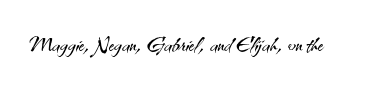
The image shows 29 px light sans-serif type; set normal letter spacing, not underlined; medium stroke contrast and a small x-height.
